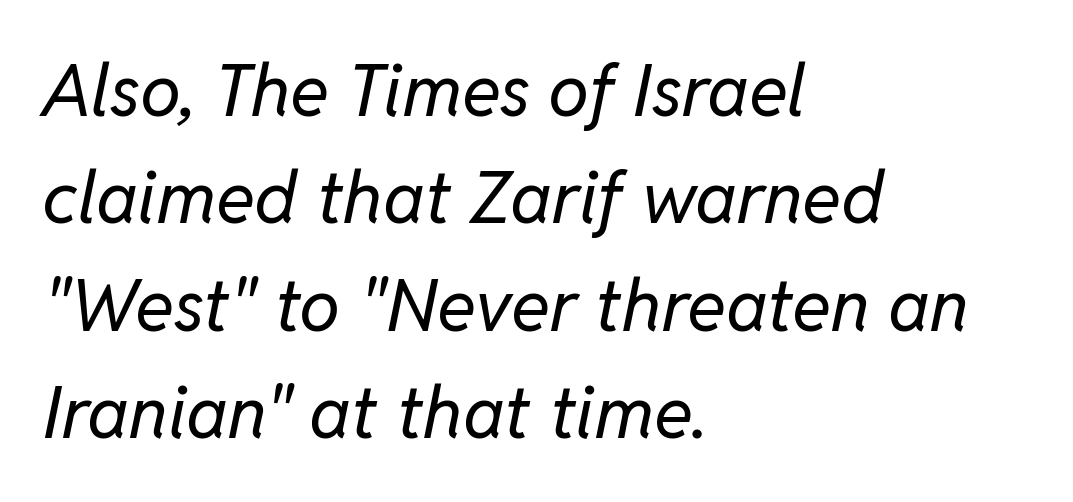
The image shows 73 px regular-weight type, italic (leaning right); set left-aligned, normal line spacing (1.47x), normal letter spacing, not underlined; low stroke contrast and a medium x-height.
